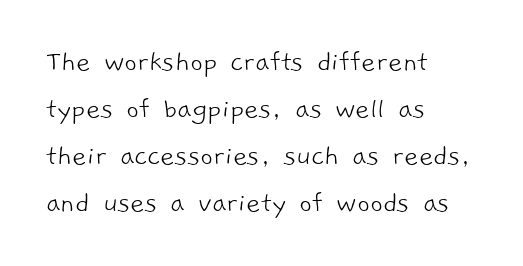
The image shows 31 px light sans-serif type; set left-aligned, normal line spacing (1.52x), normal letter spacing, not underlined; low stroke contrast and a medium x-height.
